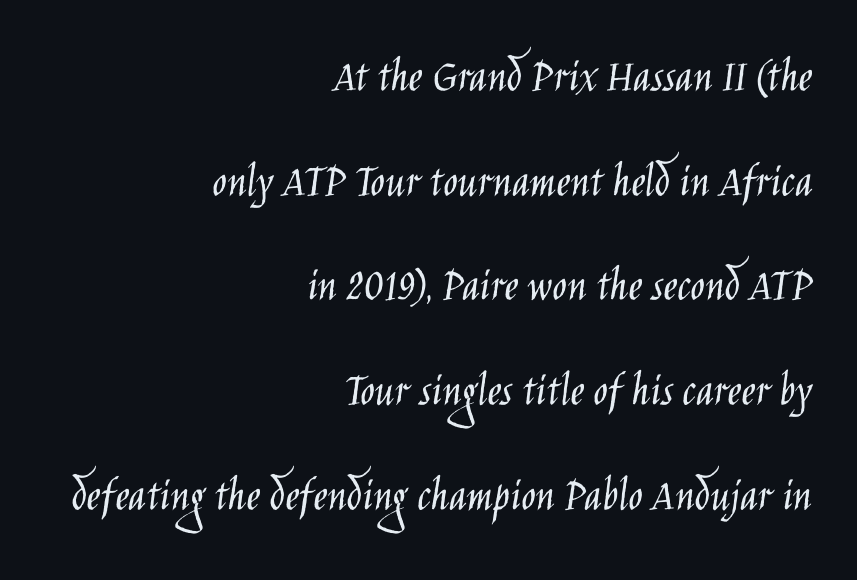
{"serif": "no", "bold": "no", "weight": "light", "width": "condensed", "stroke_contrast": "low", "x_height": "large", "monospaced": "no", "underline": "no", "align": "right", "line_spacing": "loose", "line_spacing_ratio": 2.18, "letter_spacing": "normal", "letter_spacing_em": 0.0, "glyph_px": 48}
